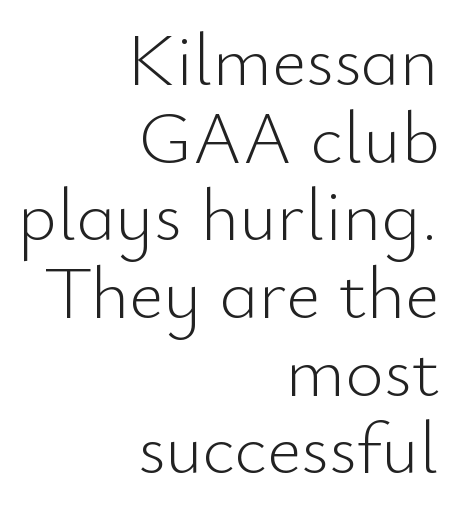
Summary of weight: not heavy and not bold. Interline gaps are noticeably narrow in this sample. Observe the absence of serifs on each vertical stroke in this sample. The words here are not underlined. The face used here is rendered with its standard letterfit. This sample is right-justified, so line beginnings fall wherever the words allow.
